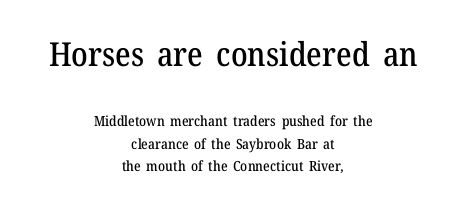
The composition opens big and finishes small. A normal amount of white space separates one row of letters from the next. Spacing verdict: proportional, widths tailored to each character. This sample uses an upright cut, with every glyph sitting square on the baseline. The type is set solid horizontally, with unmodified tracking.
